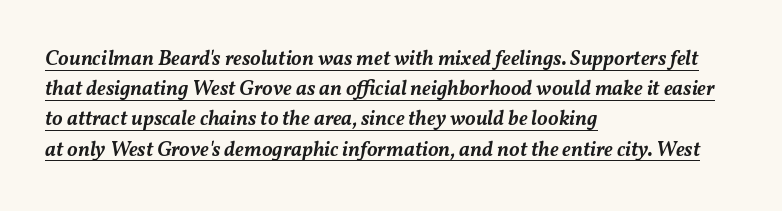
{"italic": "yes", "lean": "right", "slant_degrees": 11, "bold": "semi", "underline": "yes", "align": "left", "line_spacing": "normal", "line_spacing_ratio": 1.44, "letter_spacing": "normal", "letter_spacing_em": 0.0, "glyph_px": 21}
